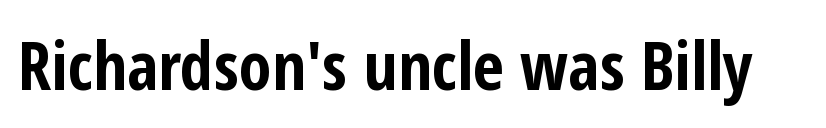
{"serif": "no", "italic": "no", "bold": "yes", "weight": "bold", "width": "condensed", "stroke_contrast": "low", "x_height": "medium", "monospaced": "no", "underline": "no", "letter_spacing": "normal", "letter_spacing_em": 0.0, "glyph_px": 67}
